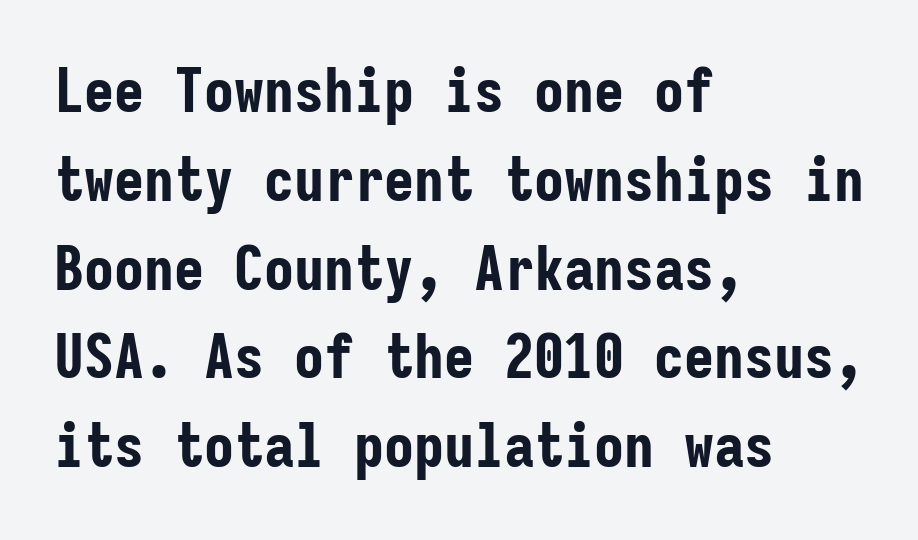
Q: Is the text bold? A: Yes.
Q: Is the text italic (slanted)? A: No, it is upright.
Q: Is the typeface a serif or a sans-serif typeface? A: Sans-serif.
Q: Is the text underlined? A: No.
Q: How is the paragraph aligned? A: Left-aligned.
Q: Is the spacing between letters normal or unusually wide? A: Normal.
Q: Is the spacing between lines tight, normal or loose? A: Normal.
Q: Width (condensed, normal, or wide)? A: Condensed.
Q: Stroke contrast? A: Low.
Q: x-height? A: Medium.
Q: Monospaced? A: Yes.
